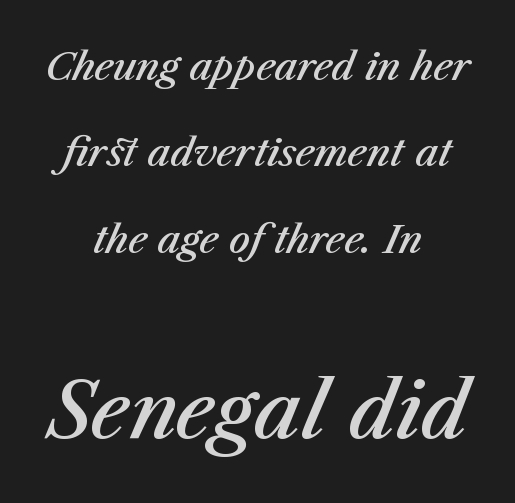
The image shows 77 px semibold type, italic (leaning right); set centered, loose line spacing (2.27x), normal letter spacing, not underlined; the second (bottom) block is 2.03x larger; medium stroke contrast and a medium x-height.
